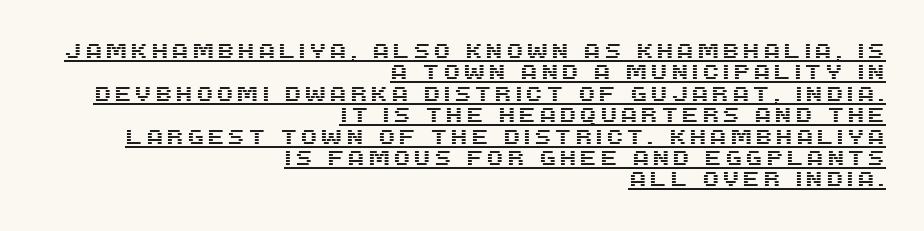
The image shows 20 px text type, upright; set right-aligned, tight line spacing (1.07x), underlined.
